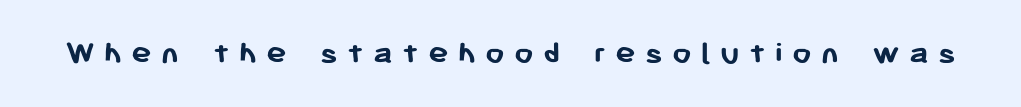
{"serif": "no", "italic": "no", "bold": "yes", "weight": "semibold", "width": "normal", "stroke_contrast": "low", "x_height": "medium", "monospaced": "no", "underline": "no", "letter_spacing": "wide", "letter_spacing_em": 0.27, "glyph_px": 34}
